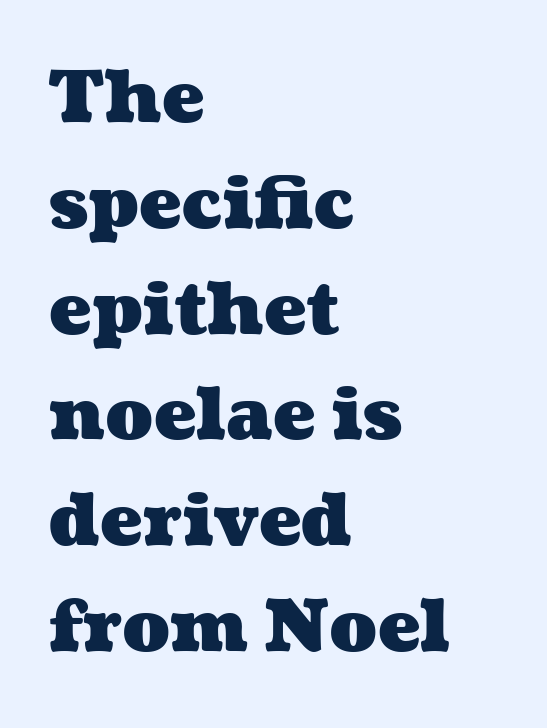
Only glyphs here, with clear space below each row. Looks like regular typesetting: each glyph gets only the width it needs. Line spacing here is normal. Each glyph is drawn with heavy, bold strokes. Honestly, the letter spacing is just normal — you wouldn't notice it.
